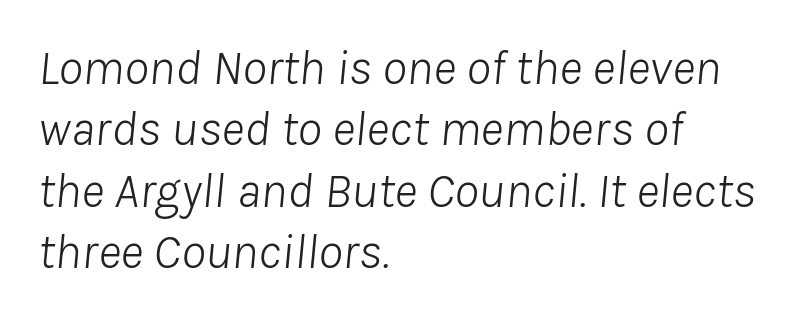
Q: Is the text bold? A: No.
Q: Is the text italic (slanted)? A: Yes, it leans right by about 8 degrees.
Q: Is the text underlined? A: No.
Q: How is the paragraph aligned? A: Left-aligned.
Q: Is the spacing between letters normal or unusually wide? A: Normal.
Q: Width (condensed, normal, or wide)? A: Normal.
Q: Stroke contrast? A: Low.
Q: x-height? A: Medium.
Q: Monospaced? A: No.
